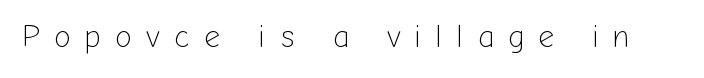
Q: Is the text bold? A: No.
Q: Is the text italic (slanted)? A: No, it is upright.
Q: Is the typeface a serif or a sans-serif typeface? A: Sans-serif.
Q: Is the text underlined? A: No.
Q: Is the spacing between letters normal or unusually wide? A: Unusually wide.
Q: Width (condensed, normal, or wide)? A: Normal.
Q: Stroke contrast? A: Low.
Q: x-height? A: Medium.
Q: Monospaced? A: No.
